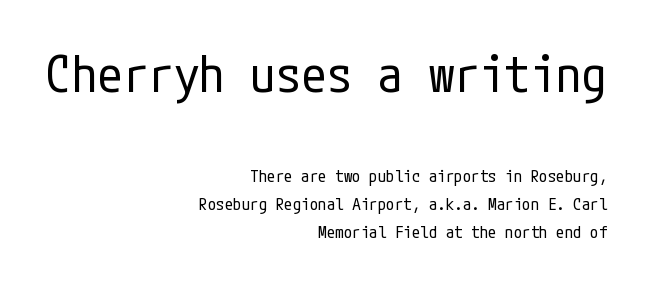
Q: Is the text bold? A: No.
Q: Is the text italic (slanted)? A: No, it is upright.
Q: Is the typeface a serif or a sans-serif typeface? A: Sans-serif.
Q: Is the text underlined? A: No.
Q: How is the paragraph aligned? A: Right-aligned.
Q: Is the spacing between letters normal or unusually wide? A: Normal.
Q: Is the spacing between lines tight, normal or loose? A: Normal.
Q: Which block of text is set in a larger size, the first (top) or the second (bottom)? A: The first (top) one.
Q: Width (condensed, normal, or wide)? A: Condensed.
Q: Stroke contrast? A: Low.
Q: x-height? A: Medium.
